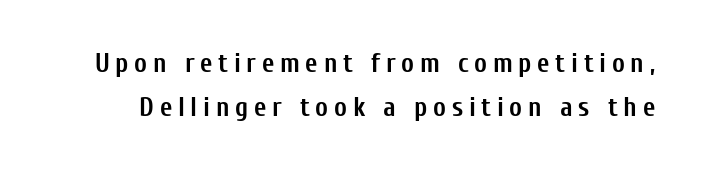
The image shows 27 px bold type, upright; set normal line spacing (1.64x), unusually wide letter spacing (+0.21 em), not underlined.
